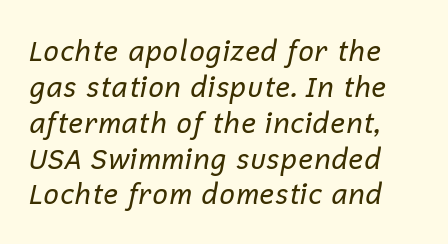
{"italic": "yes", "lean": "right", "slant_degrees": 12, "bold": "no", "weight": "regular", "width": "normal", "stroke_contrast": "low", "x_height": "medium", "monospaced": "no", "underline": "no", "line_spacing": "normal", "line_spacing_ratio": 1.28, "letter_spacing": "normal", "letter_spacing_em": 0.0, "glyph_px": 28}
